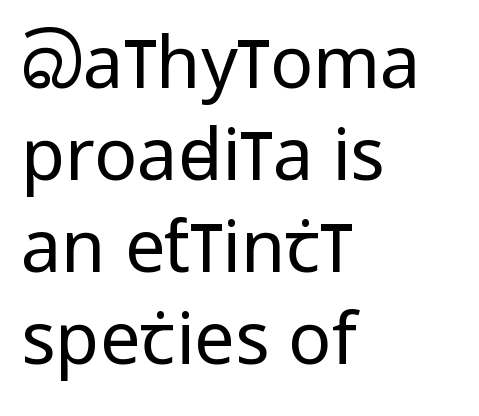
The image shows 72 px regular-weight, condensed sans-serif type, upright; set left-aligned, normal line spacing (1.28x), normal letter spacing, not underlined; low stroke contrast and a large x-height.
